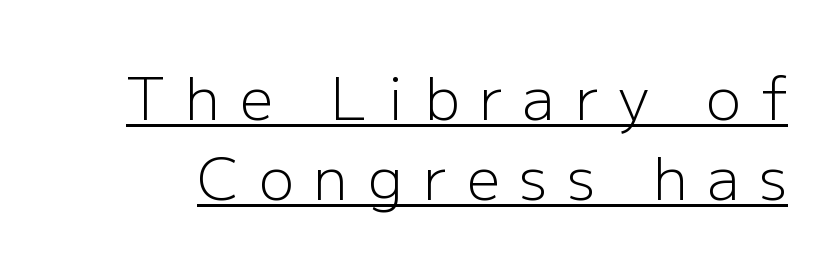
The image shows 58 px light sans-serif type, upright; set normal line spacing (1.38x), unusually wide letter spacing (+0.35 em), underlined; low stroke contrast and a medium x-height.
